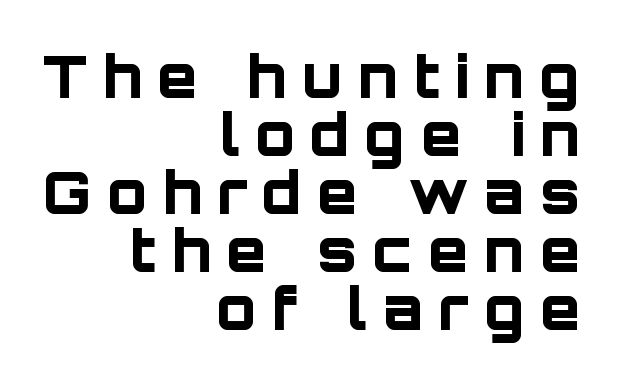
{"serif": "no", "italic": "no", "bold": "yes", "weight": "bold", "width": "normal", "stroke_contrast": "low", "x_height": "large", "monospaced": "no", "underline": "no", "align": "right", "line_spacing": "tight", "line_spacing_ratio": 1.0, "letter_spacing": "wide", "letter_spacing_em": 0.27, "glyph_px": 58}
